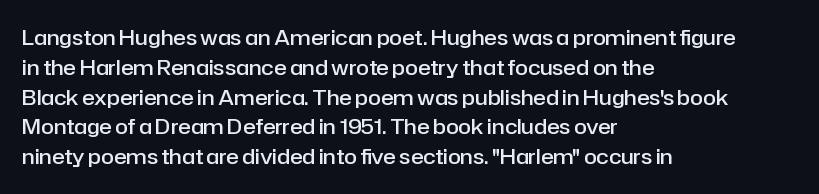
Every row of glyphs begins at an identical x-position on the left. Underlining? Definitely not there. What's the leading like? Ordinary, nothing unusual. The tracking reads as untouched default to a designer's eye. A fair bit of extra ink — the face is semibold, not bold.
